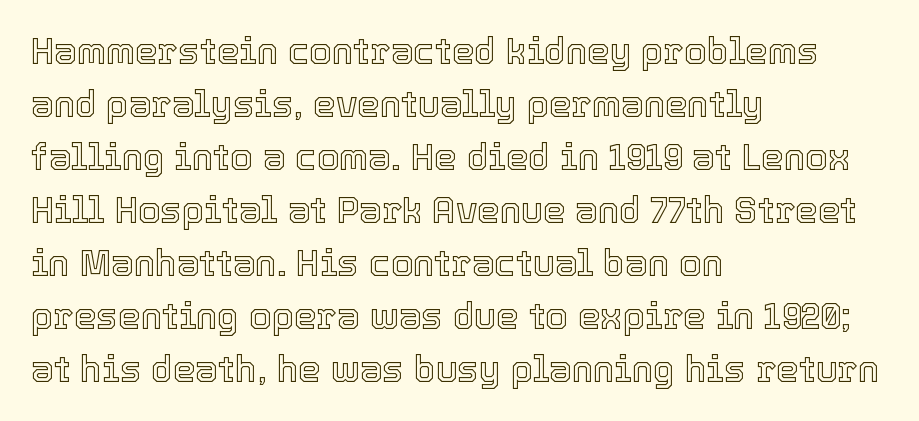
{"italic": "no", "width": "normal", "x_height": "medium", "monospaced": "no", "underline": "no", "align": "left", "line_spacing": "normal", "line_spacing_ratio": 1.47, "letter_spacing": "normal", "letter_spacing_em": 0.0, "glyph_px": 36}
